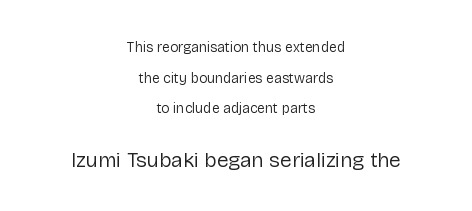
The image shows 21 px text type, upright; set centered, loose line spacing (2.19x), normal letter spacing, not underlined; the second (bottom) block is 1.5x larger.
